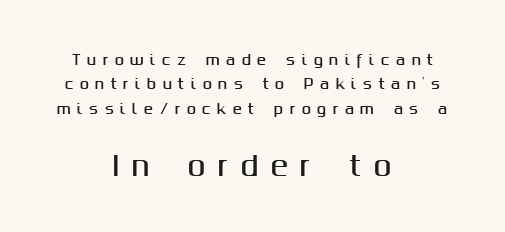
The image shows 27 px text type, upright; set centered, line spacing 1.74x, unusually wide letter spacing (+0.44 em), not underlined; the second (bottom) block is 1.93x larger.
